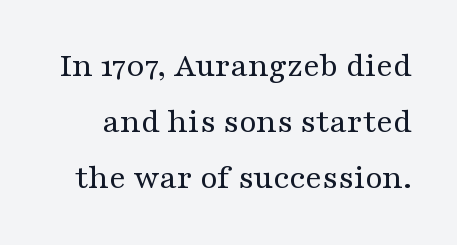
Underline: absent. Note the varied advance widths — an 'i' is clearly narrower than an 'm'. Examine the stroke ends and you'll spot serifs. No italicization has been applied; the sample stays upright. Line spacing here is normal.
